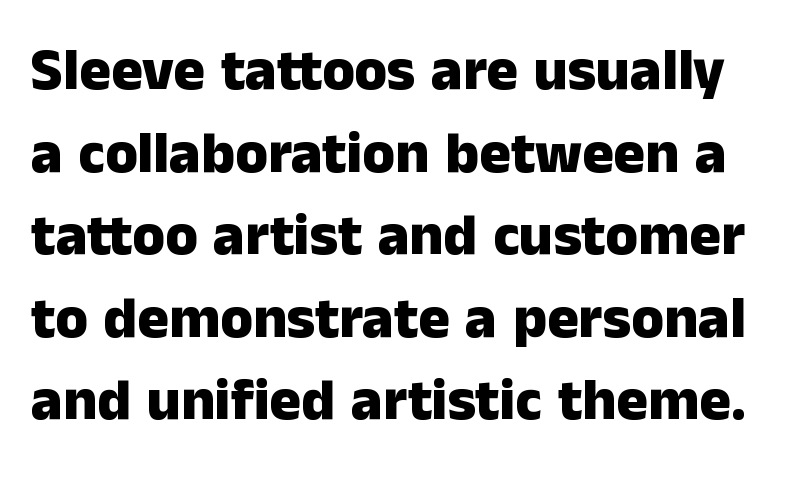
The image shows 59 px heavy sans-serif type, upright; set normal line spacing (1.4x), normal letter spacing, not underlined; low stroke contrast and a medium x-height.
